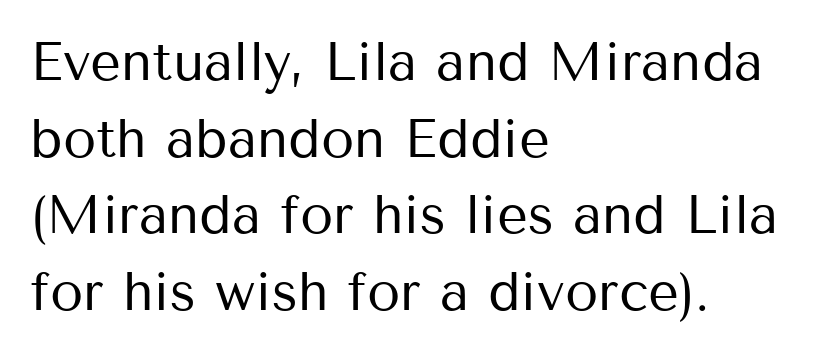
Looks like regular typesetting: each glyph gets only the width it needs. Where is the straight margin? On the left. Posture: straight, roman, zero tilt. Unbolded letterforms with no extra heft. I'd call this a sans setting — the letters go barefoot. Letter spacing: default.
